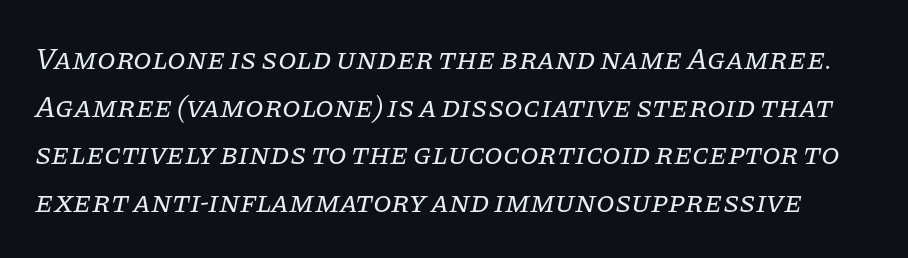
{"serif": "yes", "italic": "yes", "lean": "right", "slant_degrees": 11, "bold": "no", "weight": "regular", "width": "normal", "stroke_contrast": "low", "x_height": "large", "monospaced": "no", "underline": "no", "line_spacing": "normal", "line_spacing_ratio": 1.59, "letter_spacing": "normal", "letter_spacing_em": 0.0, "glyph_px": 30}
